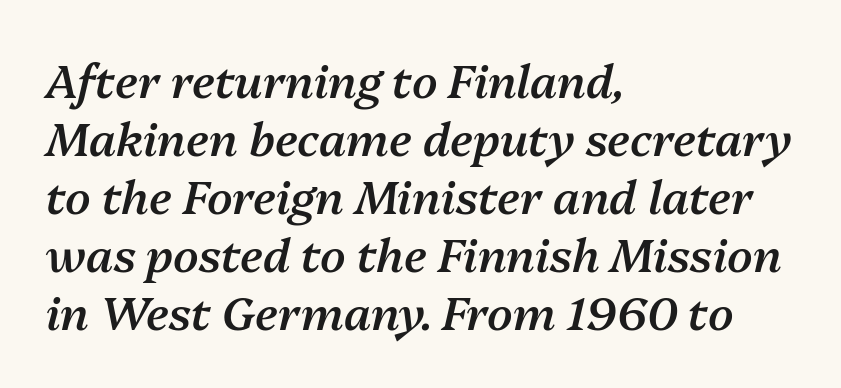
The image shows 46 px semibold type, italic (leaning right); set left-aligned, normal line spacing (1.26x), normal letter spacing, not underlined; medium stroke contrast and a medium x-height.
